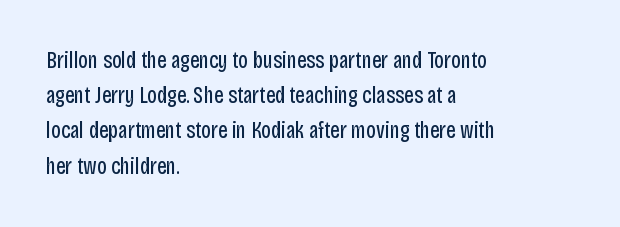
The image shows 23 px text type, upright; set left-aligned, normal line spacing (1.53x), normal letter spacing, not underlined.
